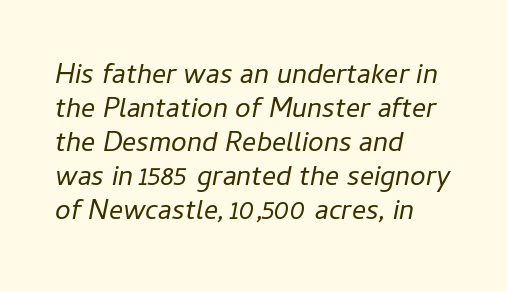
{"italic": "yes", "lean": "right", "slant_degrees": 11, "bold": "no", "weight": "regular", "width": "normal", "stroke_contrast": "low", "x_height": "medium", "monospaced": "no", "underline": "no", "align": "left", "line_spacing_ratio": 1.21, "letter_spacing": "normal", "letter_spacing_em": 0.0, "glyph_px": 28}
